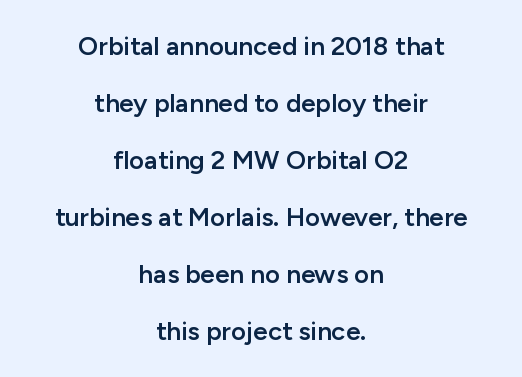
One glance says open: line gaps are wider than usual. In terms of posture, this sample is upright. Typesetter's note: demi weight, one step under bold. Words float on clear page, feet unadorned. The rendering keeps characters at their native spacing.
